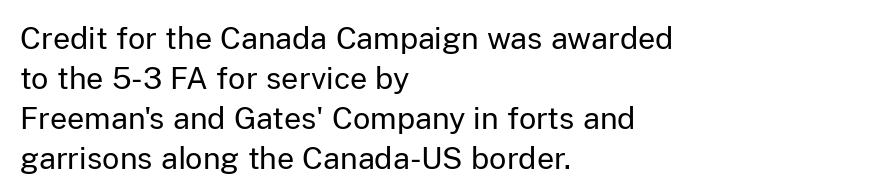
Q: Is the text bold? A: No.
Q: Is the text italic (slanted)? A: No, it is upright.
Q: Is the typeface a serif or a sans-serif typeface? A: Sans-serif.
Q: Is the text underlined? A: No.
Q: How is the paragraph aligned? A: Left-aligned.
Q: Is the spacing between letters normal or unusually wide? A: Normal.
Q: Is the spacing between lines tight, normal or loose? A: Normal.
Q: Width (condensed, normal, or wide)? A: Normal.
Q: Stroke contrast? A: Low.
Q: x-height? A: Medium.
Q: Monospaced? A: No.
